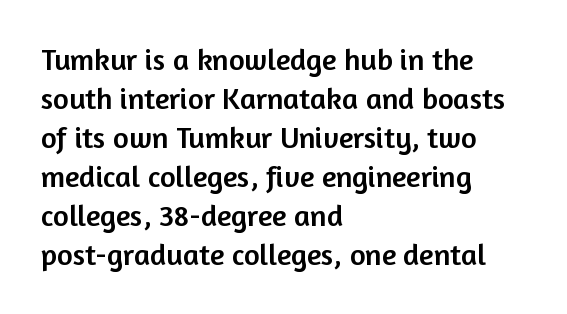
Line spacing here is normal. Words appear dense and cohesive because spacing is normal. Horizontal alignment here is leftward, the default for most running prose. Italic? Not at all — the glyphs are vertical. Classification — sans serif.
